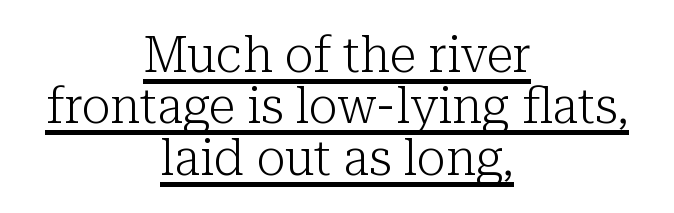
{"serif": "yes", "italic": "no", "bold": "no", "weight": "light", "width": "normal", "stroke_contrast": "low", "x_height": "medium", "monospaced": "no", "underline": "yes", "align": "center", "line_spacing": "tight", "line_spacing_ratio": 1.05, "letter_spacing": "normal", "letter_spacing_em": 0.0, "glyph_px": 49}
